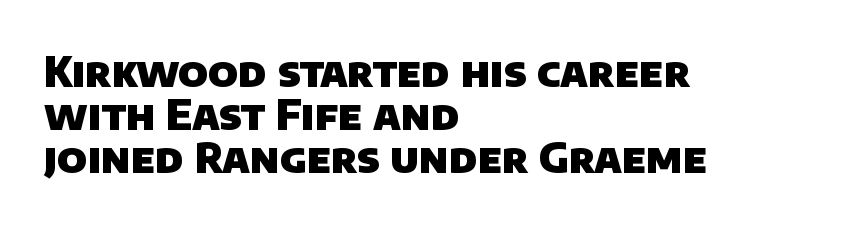
{"serif": "no", "bold": "yes", "weight": "heavy", "width": "normal", "stroke_contrast": "low", "x_height": "large", "monospaced": "no", "underline": "no", "align": "left", "line_spacing": "tight", "line_spacing_ratio": 1.05, "letter_spacing": "normal", "letter_spacing_em": 0.0, "glyph_px": 41}
